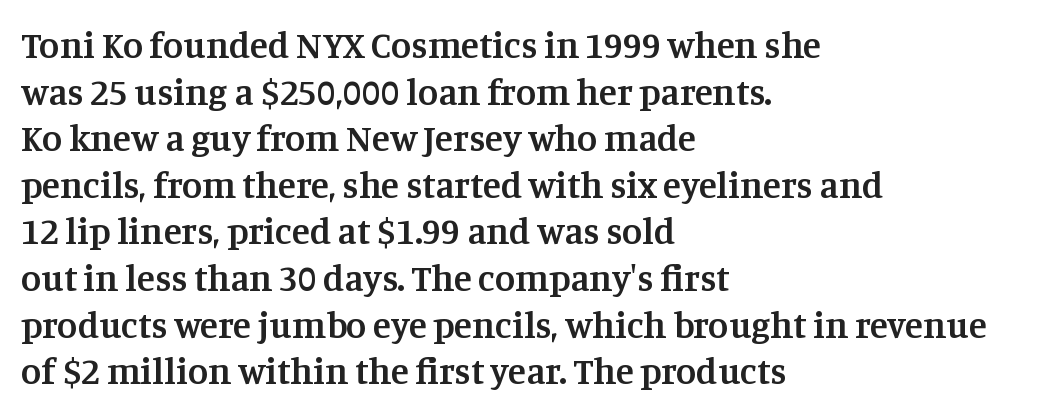
Q: Is the text bold? A: Semi-bold.
Q: Is the text italic (slanted)? A: No, it is upright.
Q: Is the typeface a serif or a sans-serif typeface? A: Serif.
Q: Is the text underlined? A: No.
Q: How is the paragraph aligned? A: Left-aligned.
Q: Is the spacing between letters normal or unusually wide? A: Normal.
Q: Is the spacing between lines tight, normal or loose? A: Normal.
Q: Width (condensed, normal, or wide)? A: Normal.
Q: Stroke contrast? A: Medium.
Q: x-height? A: Large.
Q: Monospaced? A: No.
